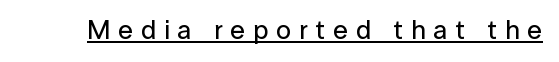
Q: Is the text italic (slanted)? A: No, it is upright.
Q: Is the text underlined? A: Yes.
Q: Is the spacing between letters normal or unusually wide? A: Unusually wide.
